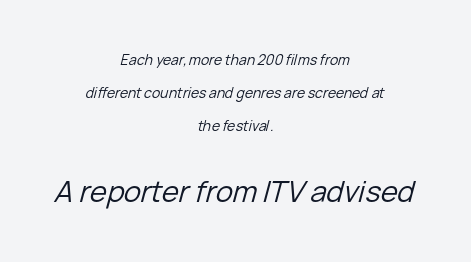
{"italic": "yes", "lean": "right", "slant_degrees": 15, "bold": "no", "weight": "regular", "width": "normal", "stroke_contrast": "low", "x_height": "medium", "monospaced": "no", "underline": "no", "align": "center", "line_spacing": "loose", "line_spacing_ratio": 2.34, "letter_spacing": "normal", "letter_spacing_em": 0.0, "larger_block": "second", "size_ratio": 2.07, "glyph_px": 29}
